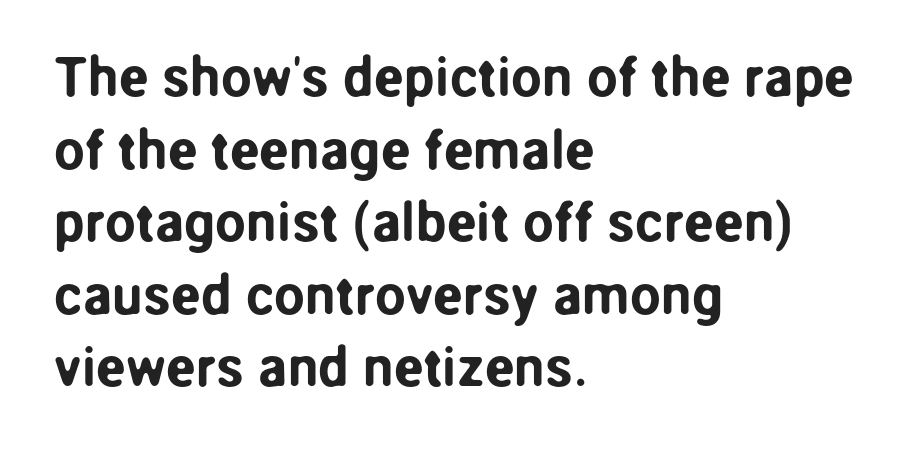
{"serif": "no", "italic": "no", "width": "normal", "stroke_contrast": "low", "x_height": "medium", "monospaced": "no", "underline": "no", "align": "left", "line_spacing": "normal", "line_spacing_ratio": 1.32, "letter_spacing": "normal", "letter_spacing_em": 0.0, "glyph_px": 55}
